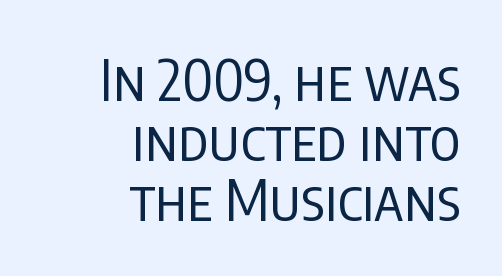
Q: Is the text bold? A: No.
Q: Is the text italic (slanted)? A: No, it is upright.
Q: Is the typeface a serif or a sans-serif typeface? A: Sans-serif.
Q: Is the text underlined? A: No.
Q: How is the paragraph aligned? A: Right-aligned.
Q: Is the spacing between letters normal or unusually wide? A: Normal.
Q: Is the spacing between lines tight, normal or loose? A: Tight.
Q: Width (condensed, normal, or wide)? A: Condensed.
Q: Stroke contrast? A: Low.
Q: x-height? A: Large.
Q: Monospaced? A: No.
